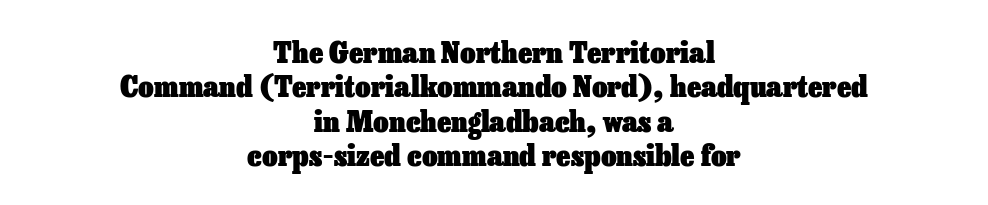
Between one letter and the next there's only the usual sliver of space. Rows of type sit shoulder to shoulder in the vertical direction. Both edges are ragged and mirror each other, which tells us the setting is centered. Notice how the stems are strictly vertical — no italics here. Looks like regular typesetting: each glyph gets only the width it needs. Descenders hang freely into open space.
